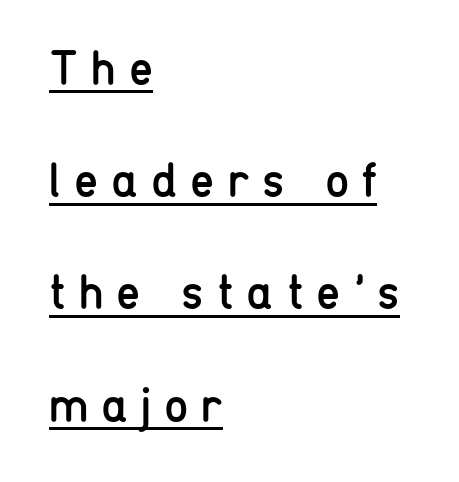
Q: Is the text bold? A: No.
Q: Is the text italic (slanted)? A: No, it is upright.
Q: Is the typeface a serif or a sans-serif typeface? A: Sans-serif.
Q: Is the text underlined? A: Yes.
Q: How is the paragraph aligned? A: Left-aligned.
Q: Is the spacing between letters normal or unusually wide? A: Unusually wide.
Q: Is the spacing between lines tight, normal or loose? A: Loose.
Q: Width (condensed, normal, or wide)? A: Condensed.
Q: Stroke contrast? A: Low.
Q: x-height? A: Medium.
Q: Monospaced? A: No.
